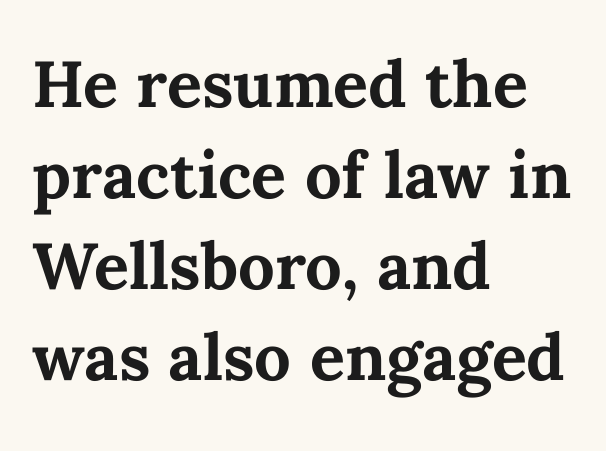
The image shows 65 px bold type, upright; set left-aligned, normal line spacing (1.4x), normal letter spacing, not underlined; medium stroke contrast and a medium x-height.
